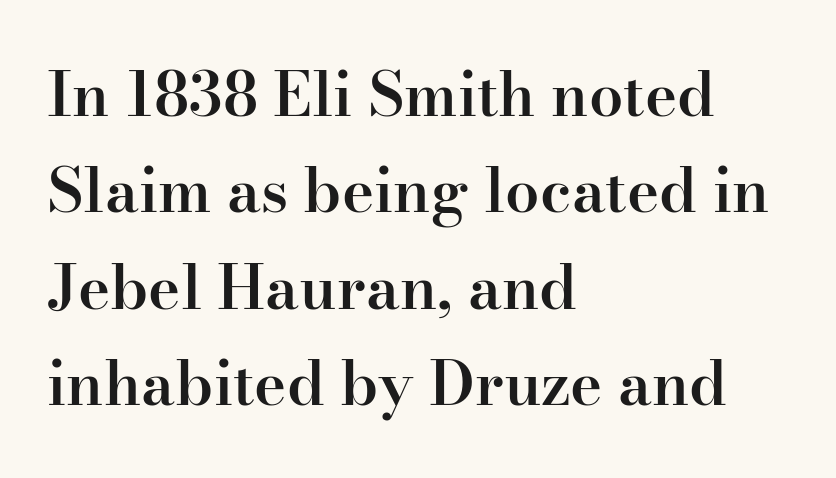
{"serif": "yes", "italic": "no", "bold": "semi", "weight": "semibold", "width": "normal", "stroke_contrast": "high", "x_height": "small", "monospaced": "no", "underline": "no", "align": "left", "line_spacing": "normal", "line_spacing_ratio": 1.58, "letter_spacing": "normal", "letter_spacing_em": 0.0, "glyph_px": 61}
